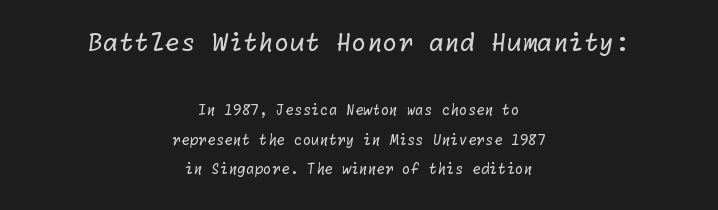
The image shows 25 px text type; set centered, loose line spacing (2.12x), normal letter spacing, not underlined; the first (top) block is 1.79x larger.
